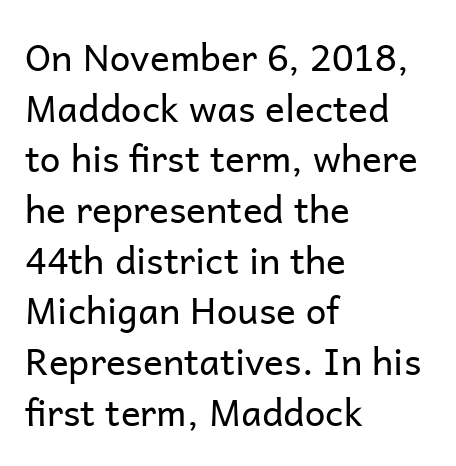
The image shows 37 px regular-weight sans-serif type, upright; set left-aligned, normal line spacing (1.37x), normal letter spacing, not underlined; low stroke contrast and a medium x-height.
